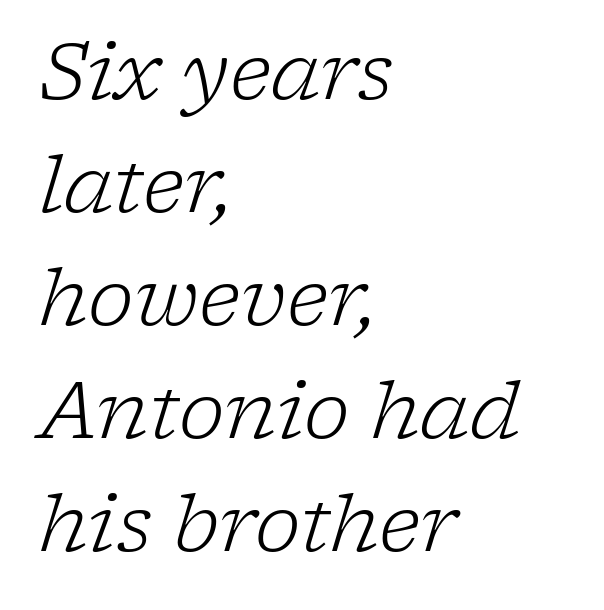
{"serif": "yes", "italic": "yes", "lean": "right", "slant_degrees": 17, "bold": "no", "weight": "light", "width": "normal", "stroke_contrast": "low", "x_height": "medium", "monospaced": "no", "underline": "no", "align": "left", "line_spacing": "normal", "line_spacing_ratio": 1.45, "letter_spacing": "normal", "letter_spacing_em": 0.0, "glyph_px": 78}
